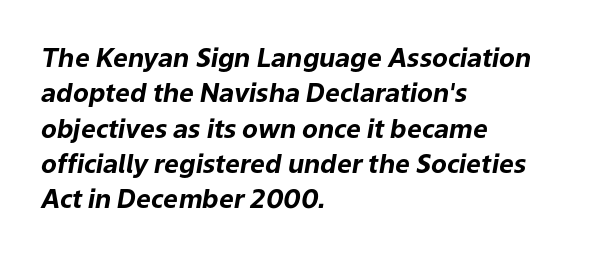
{"italic": "yes", "lean": "right", "slant_degrees": 9, "bold": "yes", "underline": "no", "align": "left", "line_spacing": "normal", "line_spacing_ratio": 1.36, "letter_spacing": "normal", "letter_spacing_em": 0.0, "glyph_px": 26}
